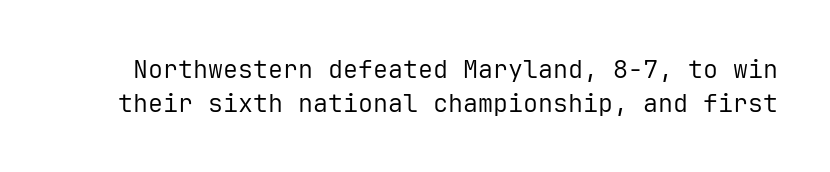
Q: Is the text bold? A: No.
Q: Is the text italic (slanted)? A: No, it is upright.
Q: Is the text underlined? A: No.
Q: Is the spacing between letters normal or unusually wide? A: Normal.
Q: Is the spacing between lines tight, normal or loose? A: Normal.
